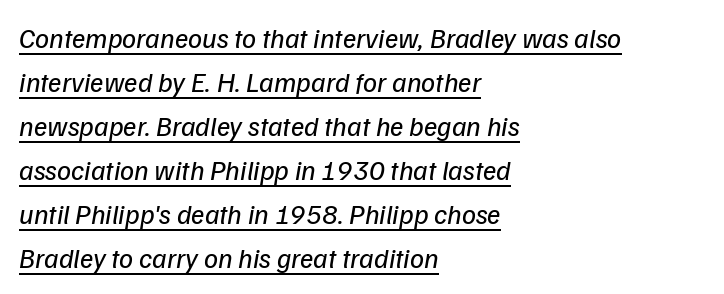
Q: Is the text bold? A: No.
Q: Is the text italic (slanted)? A: Yes, it leans right by about 9 degrees.
Q: Is the text underlined? A: Yes.
Q: How is the paragraph aligned? A: Left-aligned.
Q: Is the spacing between letters normal or unusually wide? A: Normal.
Q: Is the spacing between lines tight, normal or loose? A: Normal.
Q: Width (condensed, normal, or wide)? A: Normal.
Q: Stroke contrast? A: Low.
Q: x-height? A: Medium.
Q: Monospaced? A: No.
